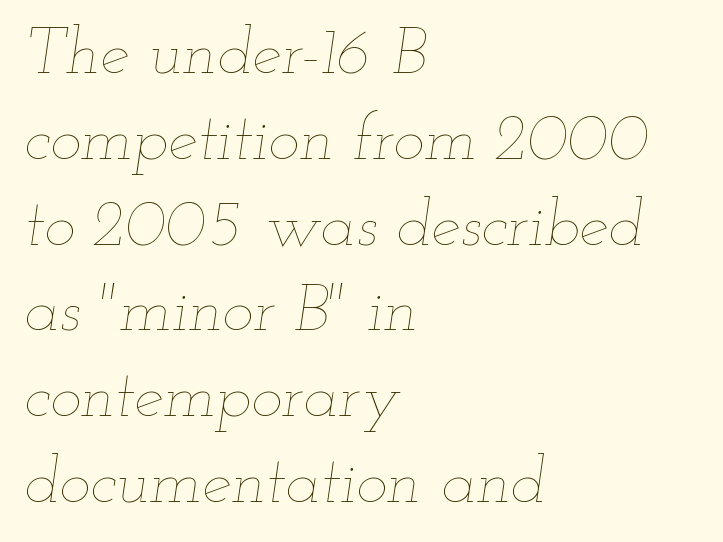
{"italic": "yes", "lean": "right", "slant_degrees": 12, "bold": "no", "weight": "thin", "width": "wide", "stroke_contrast": "low", "x_height": "small", "monospaced": "no", "underline": "no", "align": "left", "line_spacing": "normal", "line_spacing_ratio": 1.3, "letter_spacing": "normal", "letter_spacing_em": 0.0, "glyph_px": 66}
